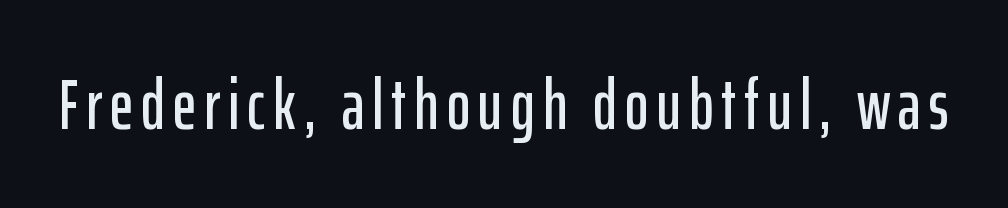
{"serif": "no", "italic": "no", "width": "condensed", "stroke_contrast": "low", "x_height": "medium", "monospaced": "no", "underline": "no", "glyph_px": 72}
